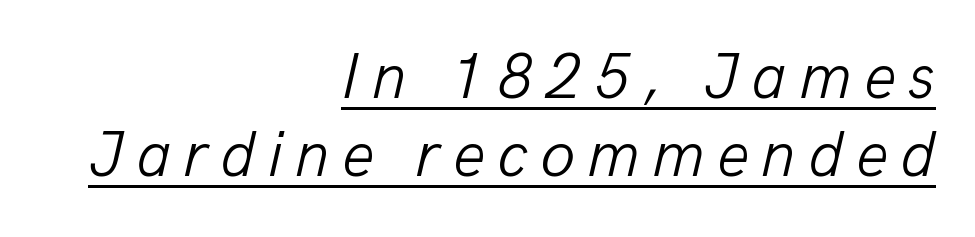
{"italic": "yes", "lean": "right", "slant_degrees": 13, "bold": "no", "weight": "light", "width": "normal", "stroke_contrast": "low", "x_height": "medium", "monospaced": "no", "underline": "yes", "align": "right", "line_spacing_ratio": 1.22, "glyph_px": 64}
